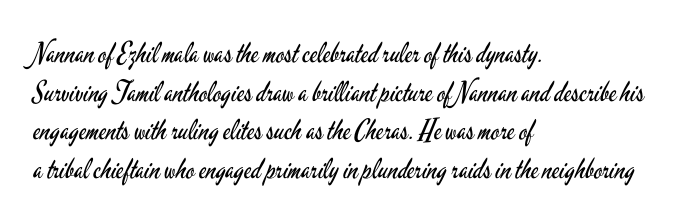
{"serif": "no", "bold": "no", "weight": "regular", "width": "condensed", "stroke_contrast": "low", "x_height": "small", "monospaced": "no", "underline": "no", "align": "left", "line_spacing": "normal", "line_spacing_ratio": 1.38, "letter_spacing": "normal", "letter_spacing_em": 0.0, "glyph_px": 28}
